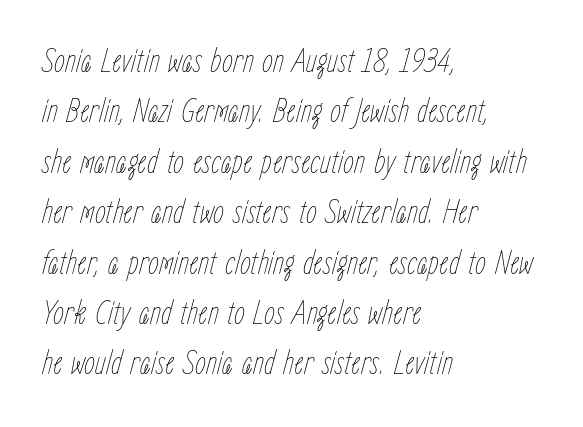
{"italic": "yes", "lean": "right", "slant_degrees": 15, "bold": "no", "weight": "thin", "width": "condensed", "stroke_contrast": "low", "x_height": "medium", "monospaced": "no", "underline": "no", "align": "left", "line_spacing": "normal", "line_spacing_ratio": 1.44, "letter_spacing": "normal", "letter_spacing_em": 0.0, "glyph_px": 35}
